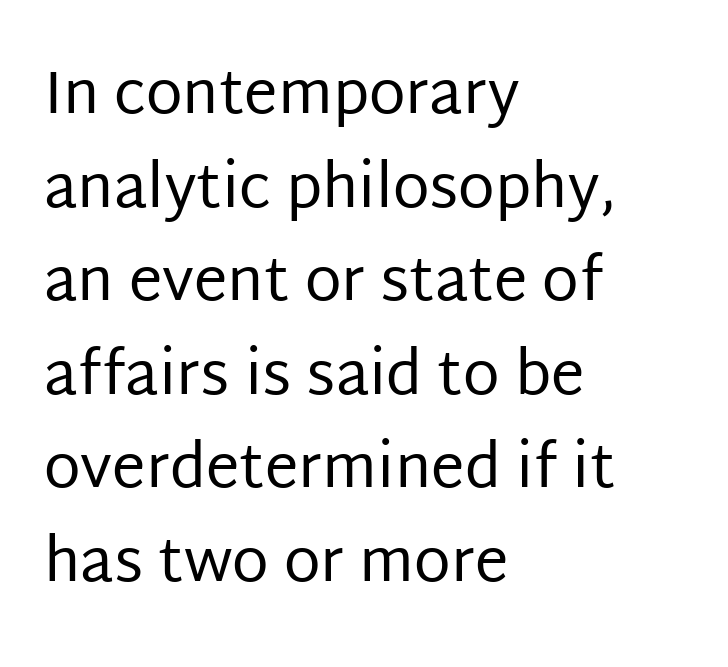
{"serif": "no", "italic": "no", "bold": "no", "weight": "regular", "width": "normal", "stroke_contrast": "low", "x_height": "large", "monospaced": "no", "underline": "no", "align": "left", "line_spacing": "normal", "line_spacing_ratio": 1.56, "letter_spacing": "normal", "letter_spacing_em": 0.0, "glyph_px": 60}
